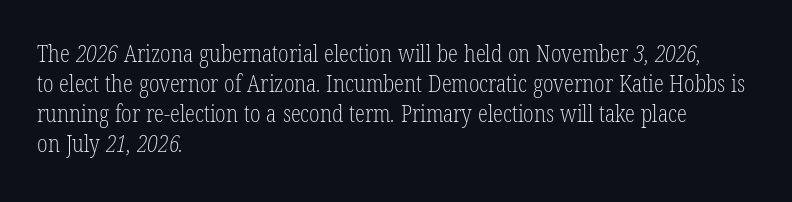
Q: Is the text bold? A: No.
Q: Is the text underlined? A: No.
Q: How is the paragraph aligned? A: Left-aligned.
Q: Is the spacing between letters normal or unusually wide? A: Normal.
Q: Is the spacing between lines tight, normal or loose? A: Normal.
